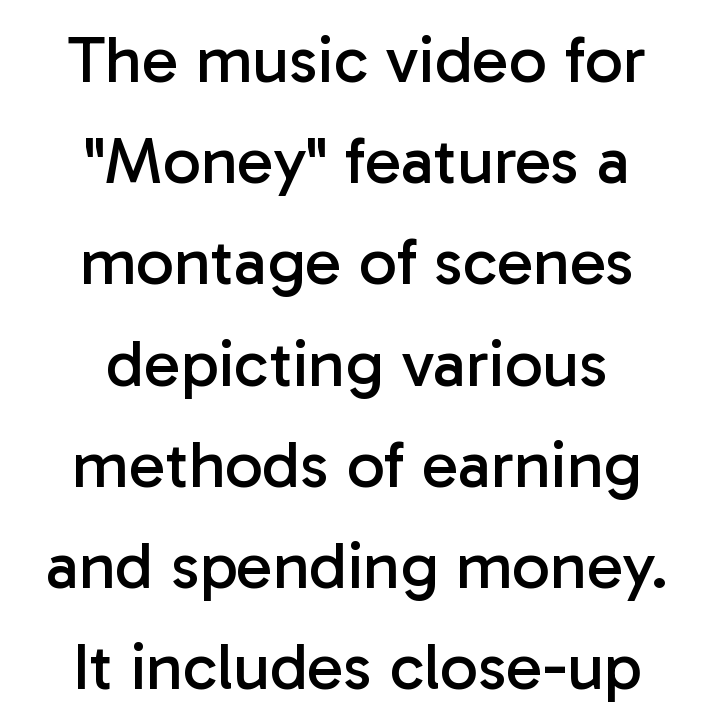
Q: Is the text bold? A: No.
Q: Is the text italic (slanted)? A: No, it is upright.
Q: Is the typeface a serif or a sans-serif typeface? A: Sans-serif.
Q: Is the text underlined? A: No.
Q: How is the paragraph aligned? A: Centered.
Q: Is the spacing between letters normal or unusually wide? A: Normal.
Q: Is the spacing between lines tight, normal or loose? A: Normal.
Q: Width (condensed, normal, or wide)? A: Normal.
Q: Stroke contrast? A: Low.
Q: x-height? A: Medium.
Q: Monospaced? A: No.
